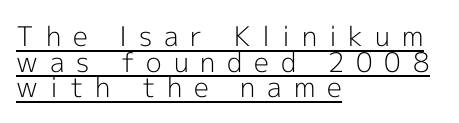
The lines are packed closely together with very little leading. Characters remain perfectly vertical along every line. Each line of the rendering has a horizontal stroke beneath the glyphs. Words appear elongated and porous because spacing is wide. The typesetter chose a ragged-right arrangement here.
